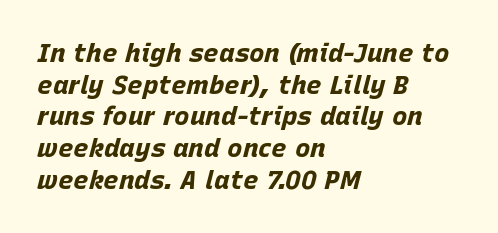
You'd pick this weight for a headline — it's a proper bold. The tracking reads as untouched default to a designer's eye. Line starts are locked; line ends wander. If you drew a line through each stem, it would be angled. The specimen omits any rule beneath the text block's lines.
